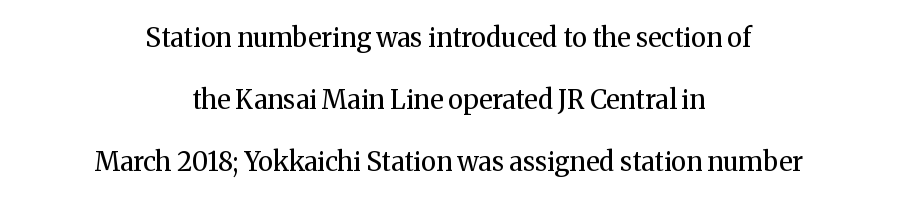
Q: Is the text bold? A: No.
Q: Is the text italic (slanted)? A: No, it is upright.
Q: Is the text underlined? A: No.
Q: How is the paragraph aligned? A: Centered.
Q: Is the spacing between letters normal or unusually wide? A: Normal.
Q: Is the spacing between lines tight, normal or loose? A: Loose.
